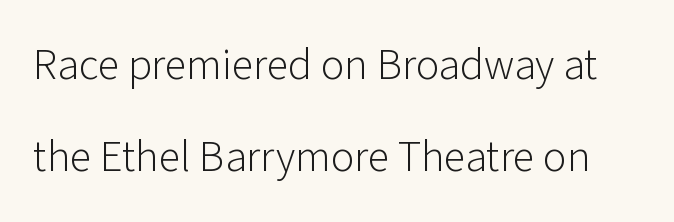
Nobody touched the tracking dial on this one. Weight: not bold — regular or lighter. This block would shrink considerably if given ordinary leading; it's expanded now. Upright lettering throughout. Classification — sans serif.
